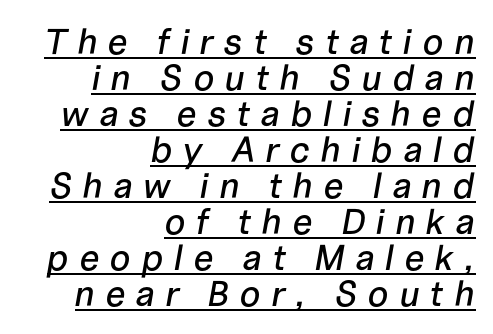
In terms of leading, this rendering errs on the cramped side. Honestly, the letter spacing is so wide it's the main thing you notice. A typesetter would call this proportional, since set widths differ per character. Italic? Definitely — the glyphs are oblique. Caption: multi-line text, flush right, ragged left.
